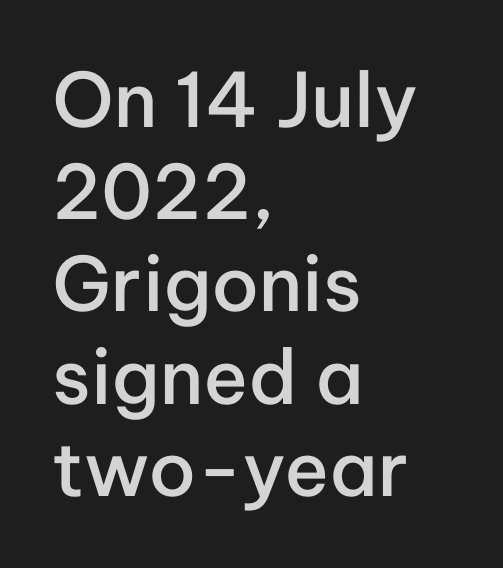
The image shows 75 px semibold sans-serif type, upright; set left-aligned, line spacing 1.23x, normal letter spacing, not underlined; low stroke contrast and a medium x-height.
